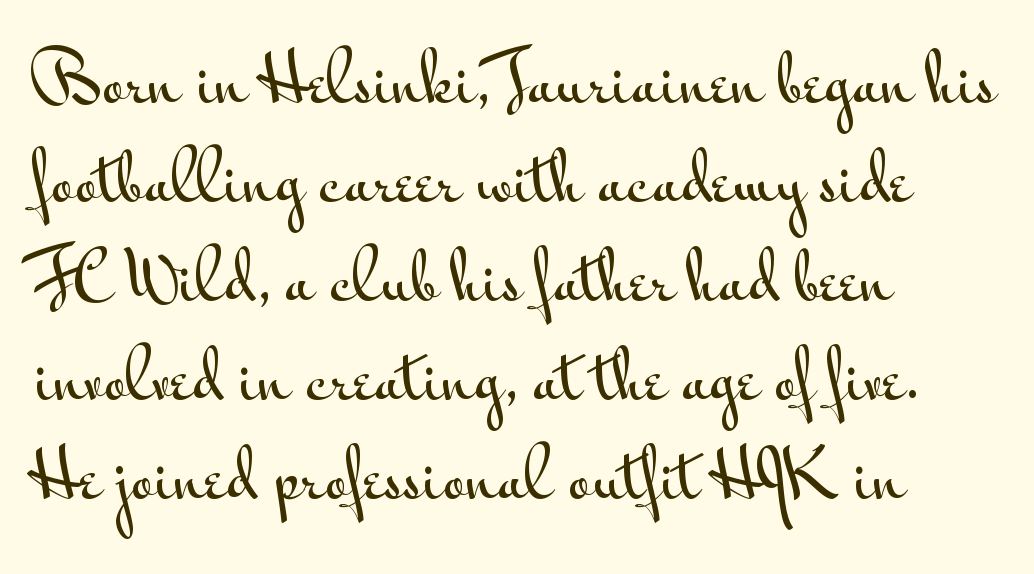
This sample uses a sans-serif face. Regular leading. Glyph-to-glyph distance matches everyday printed text. The rendering uses natural spacing where letterforms have individual widths. Each row of text sits above clean, open space.
